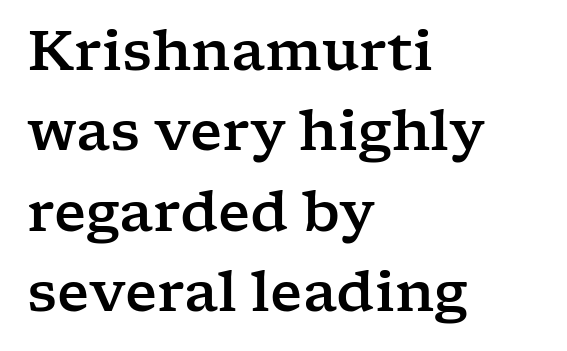
The face used here is proportionally spaced, like ordinary book or web type. Alignment: flush left. Tracking here is standard; glyphs follow each other at the usual distance. No word sits above an underline. Ordinary non-slanted type is in use.
